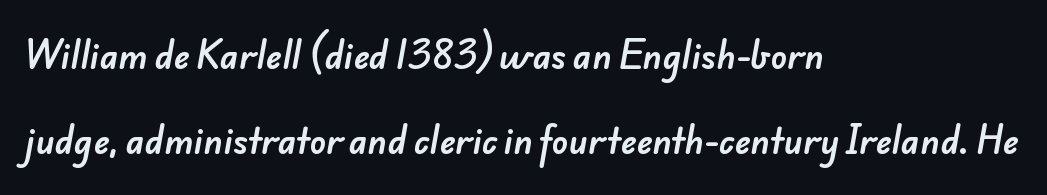
{"serif": "no", "width": "normal", "stroke_contrast": "low", "x_height": "small", "monospaced": "no", "underline": "no", "align": "left", "line_spacing": "loose", "line_spacing_ratio": 2.49, "letter_spacing": "normal", "letter_spacing_em": 0.0, "glyph_px": 34}
